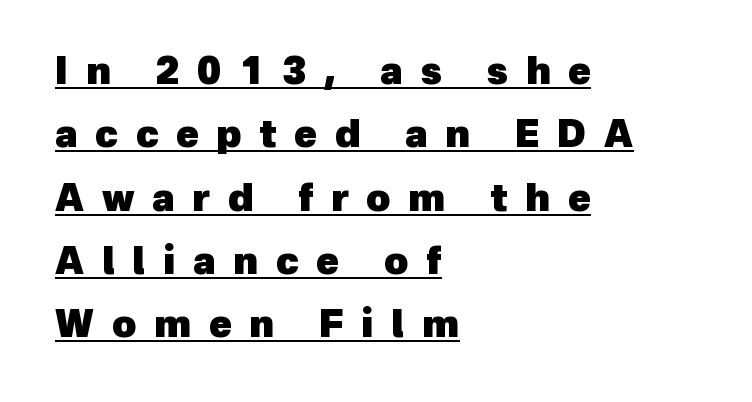
Strokes here are thick enough to call this a true bold. The paragraph shown leans on its left margin. Looks like someone drew a line under every word here. Note the varied advance widths — an 'i' is clearly narrower than an 'm'. Examine the stroke ends and you'll find no serifs. Between one letter and the next there's a generous, obvious gap.
